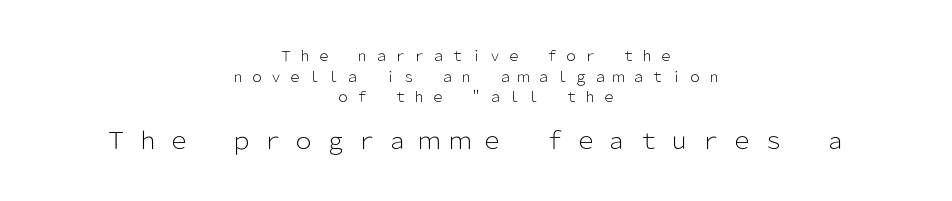
{"italic": "no", "bold": "no", "underline": "no", "align": "center", "line_spacing": "normal", "line_spacing_ratio": 1.47, "letter_spacing": "wide", "letter_spacing_em": 0.36, "larger_block": "second", "size_ratio": 1.64, "glyph_px": 23}
